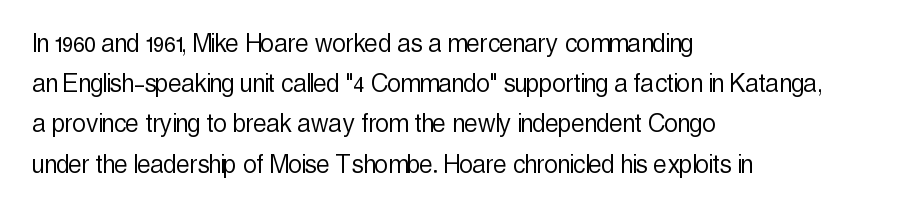
{"serif": "no", "italic": "no", "bold": "no", "weight": "light", "width": "condensed", "x_height": "medium", "monospaced": "no", "underline": "no", "align": "left", "line_spacing": "normal", "line_spacing_ratio": 1.34, "letter_spacing": "normal", "letter_spacing_em": 0.0, "glyph_px": 30}
